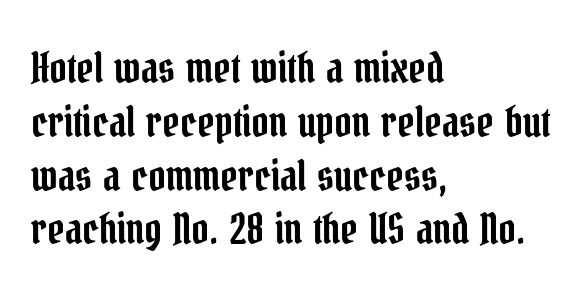
The image shows 42 px condensed serif type, upright; set left-aligned, normal line spacing (1.28x), normal letter spacing, not underlined; low stroke contrast and a medium x-height.
